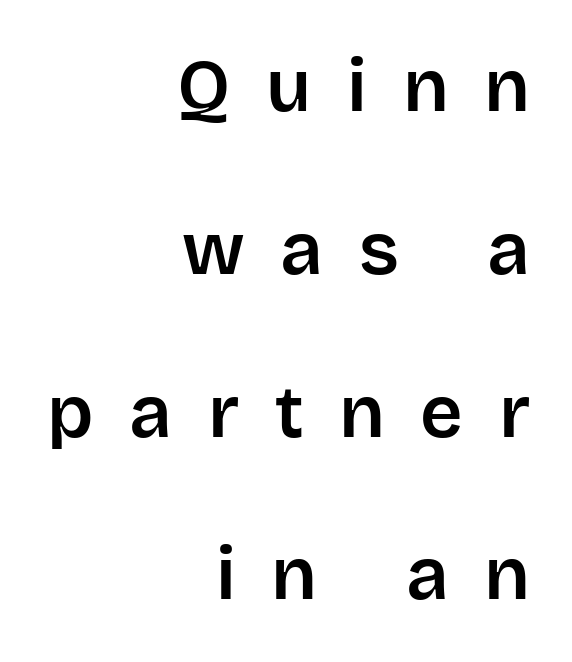
Q: Is the text italic (slanted)? A: No, it is upright.
Q: Is the typeface a serif or a sans-serif typeface? A: Sans-serif.
Q: Is the text underlined? A: No.
Q: How is the paragraph aligned? A: Right-aligned.
Q: Is the spacing between letters normal or unusually wide? A: Unusually wide.
Q: Is the spacing between lines tight, normal or loose? A: Loose.
Q: Width (condensed, normal, or wide)? A: Normal.
Q: Stroke contrast? A: Low.
Q: x-height? A: Large.
Q: Monospaced? A: No.
